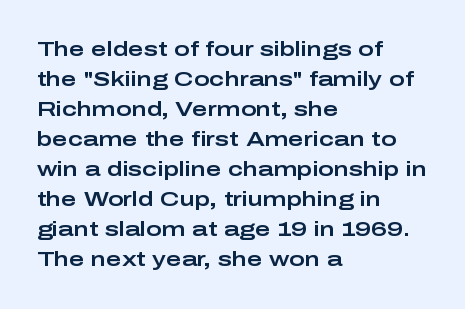
The image shows 21 px text type, upright; set left-aligned, normal line spacing (1.43x), normal letter spacing, not underlined.
